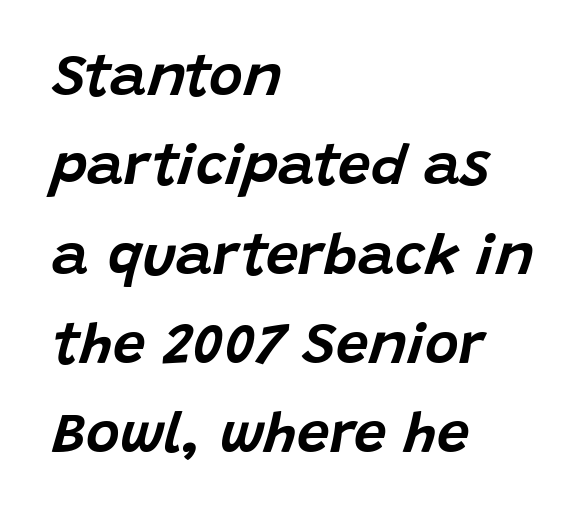
{"italic": "yes", "lean": "right", "slant_degrees": 15, "width": "normal", "stroke_contrast": "low", "x_height": "large", "monospaced": "no", "underline": "no", "align": "left", "line_spacing": "normal", "line_spacing_ratio": 1.54, "letter_spacing": "normal", "letter_spacing_em": 0.0, "glyph_px": 58}
